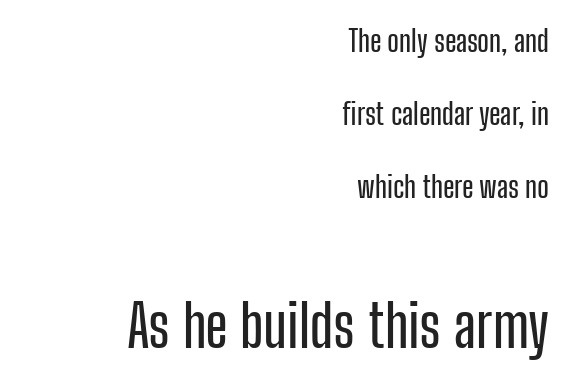
The image shows 59 px condensed sans-serif type, upright; set right-aligned, loose line spacing (2.44x), normal letter spacing, not underlined; the second (bottom) block is 1.97x larger; low stroke contrast and a medium x-height.
